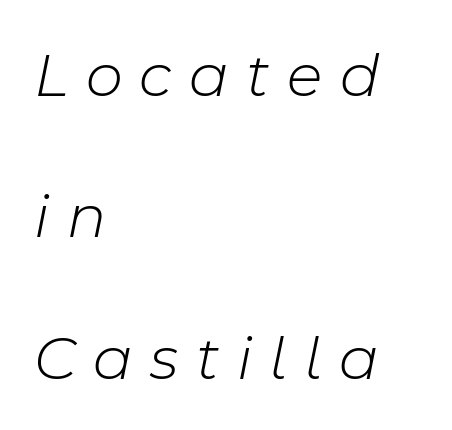
Q: Is the text bold? A: No.
Q: Is the text italic (slanted)? A: Yes, it leans right by about 11 degrees.
Q: Is the text underlined? A: No.
Q: How is the paragraph aligned? A: Left-aligned.
Q: Is the spacing between letters normal or unusually wide? A: Unusually wide.
Q: Is the spacing between lines tight, normal or loose? A: Loose.
Q: Width (condensed, normal, or wide)? A: Normal.
Q: Stroke contrast? A: Low.
Q: x-height? A: Medium.
Q: Monospaced? A: No.
